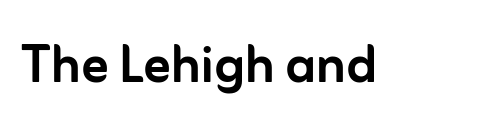
Q: Is the text italic (slanted)? A: No, it is upright.
Q: Is the typeface a serif or a sans-serif typeface? A: Sans-serif.
Q: Is the text underlined? A: No.
Q: Is the spacing between letters normal or unusually wide? A: Normal.
Q: Width (condensed, normal, or wide)? A: Normal.
Q: Stroke contrast? A: Low.
Q: x-height? A: Medium.
Q: Monospaced? A: No.
